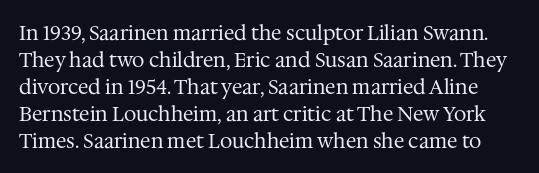
The image shows 20 px text type, upright; set normal line spacing (1.35x), normal letter spacing, not underlined.
